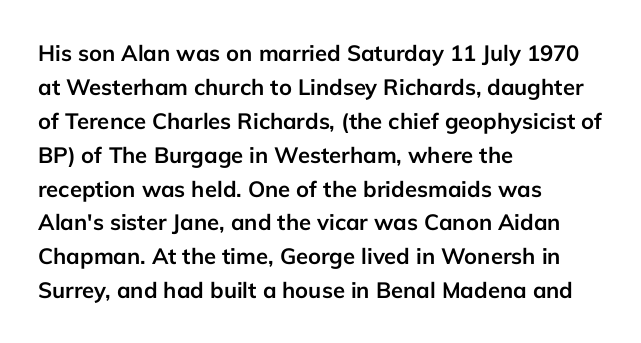
{"italic": "no", "bold": "yes", "underline": "no", "align": "left", "line_spacing": "normal", "line_spacing_ratio": 1.54, "letter_spacing": "normal", "letter_spacing_em": 0.0, "glyph_px": 22}
